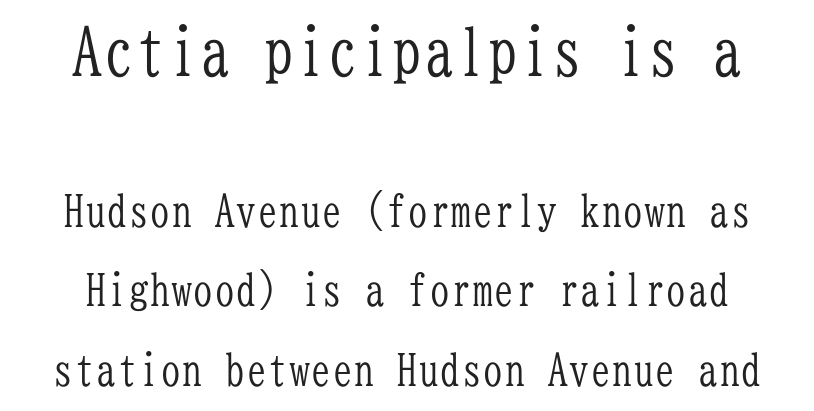
Q: Is the text bold? A: No.
Q: Is the text italic (slanted)? A: No, it is upright.
Q: Is the typeface a serif or a sans-serif typeface? A: Serif.
Q: Is the text underlined? A: No.
Q: Is the spacing between letters normal or unusually wide? A: Normal.
Q: Which block of text is set in a larger size, the first (top) or the second (bottom)? A: The first (top) one.
Q: Width (condensed, normal, or wide)? A: Condensed.
Q: Stroke contrast? A: Low.
Q: x-height? A: Medium.
Q: Monospaced? A: Yes.
